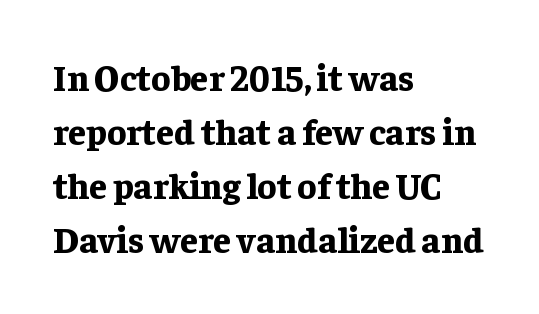
Varying glyph widths throughout — classic text-font behaviour. Normally led — the rows are evenly, conventionally spaced. Is the block centered? No — it sits flush against the left margin. Regarding serifs, this sample has them.
